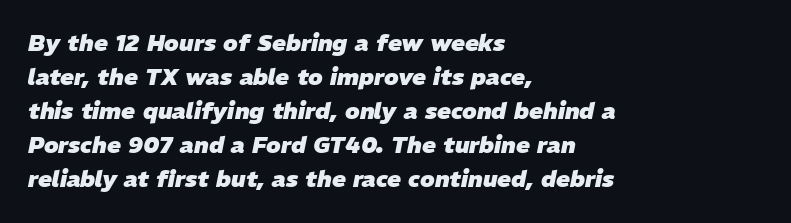
{"italic": "yes", "lean": "right", "slant_degrees": 11, "bold": "yes", "underline": "no", "align": "left", "line_spacing": "normal", "line_spacing_ratio": 1.48, "letter_spacing": "normal", "letter_spacing_em": 0.0, "glyph_px": 23}
